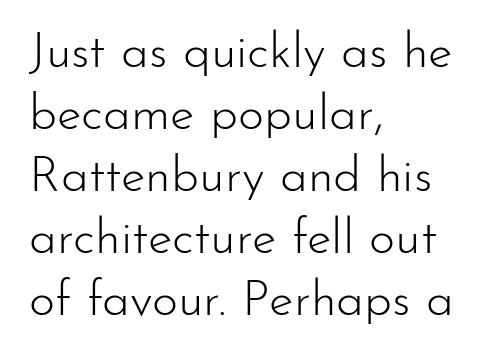
Q: Is the text bold? A: No.
Q: Is the text italic (slanted)? A: No, it is upright.
Q: Is the typeface a serif or a sans-serif typeface? A: Sans-serif.
Q: Is the text underlined? A: No.
Q: How is the paragraph aligned? A: Left-aligned.
Q: Is the spacing between letters normal or unusually wide? A: Normal.
Q: Width (condensed, normal, or wide)? A: Normal.
Q: Stroke contrast? A: Low.
Q: x-height? A: Small.
Q: Monospaced? A: No.
